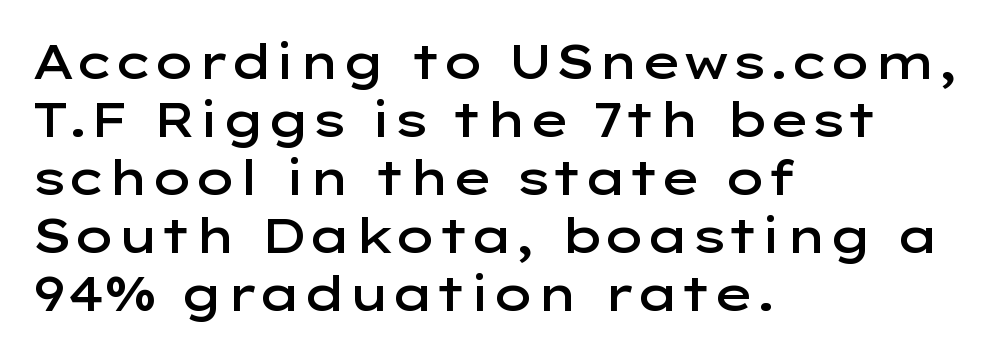
The image shows 48 px semibold, wide sans-serif type, upright; set left-aligned, line spacing 1.21x, normal letter spacing, not underlined; low stroke contrast and a medium x-height.
